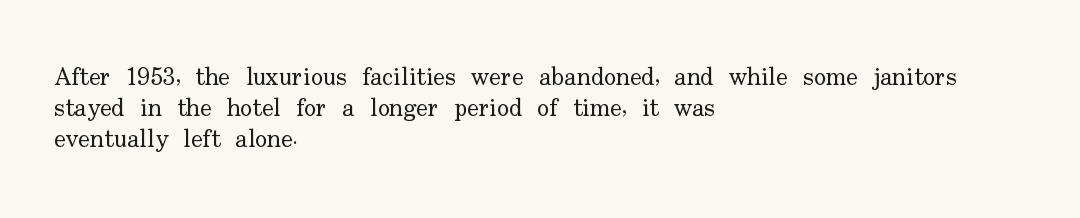
The image shows 25 px text type, upright; set left-aligned, line spacing 1.24x, normal letter spacing, not underlined.
